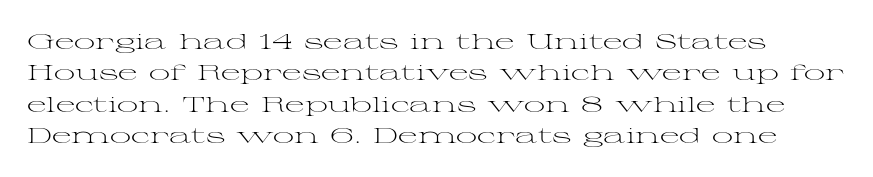
The image shows 21 px text type, upright; set normal line spacing (1.49x), normal letter spacing, not underlined.
